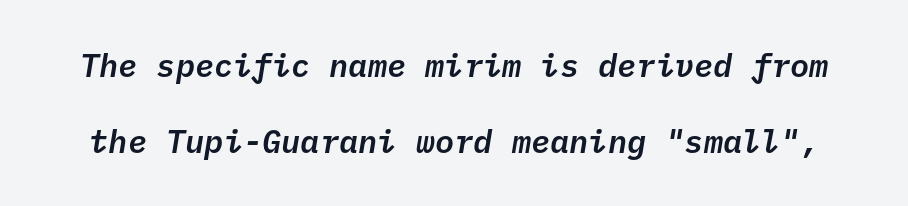
The image shows 32 px text type, italic (leaning right), monospaced; set loose line spacing (2.37x), normal letter spacing, not underlined; low stroke contrast and a medium x-height.
